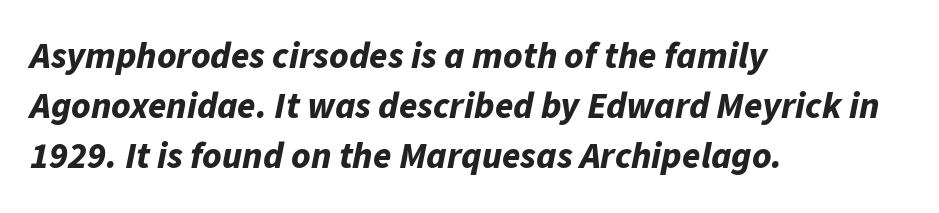
The image shows 37 px bold type, italic (leaning right); set left-aligned, normal line spacing (1.35x), normal letter spacing, not underlined; low stroke contrast and a medium x-height.
